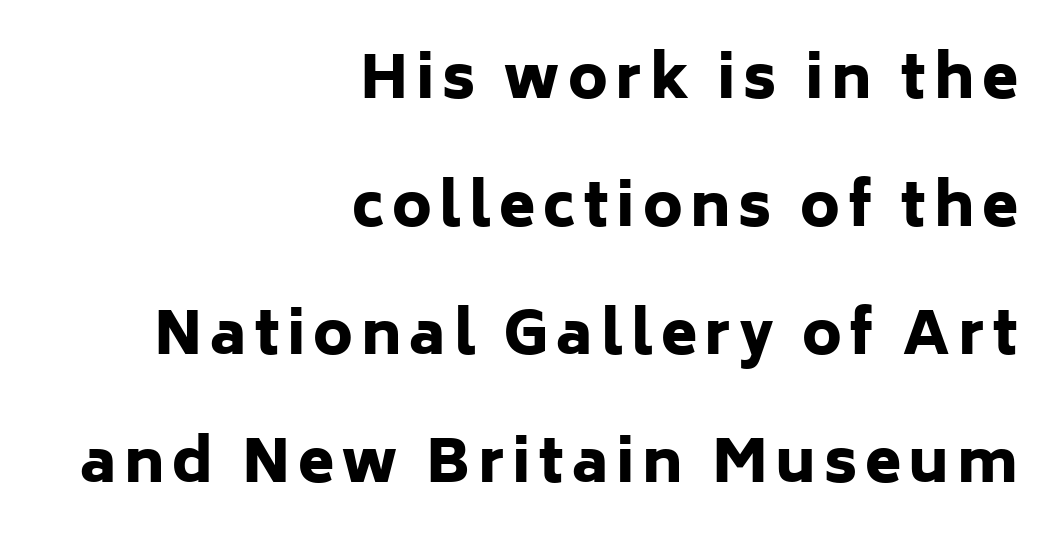
This rendering features lettering with no underline. These lines are set flush right with a ragged left edge. The face used here has the dense, thick strokes of a bold. Notice the wide empty band between every row — that's loose leading.
